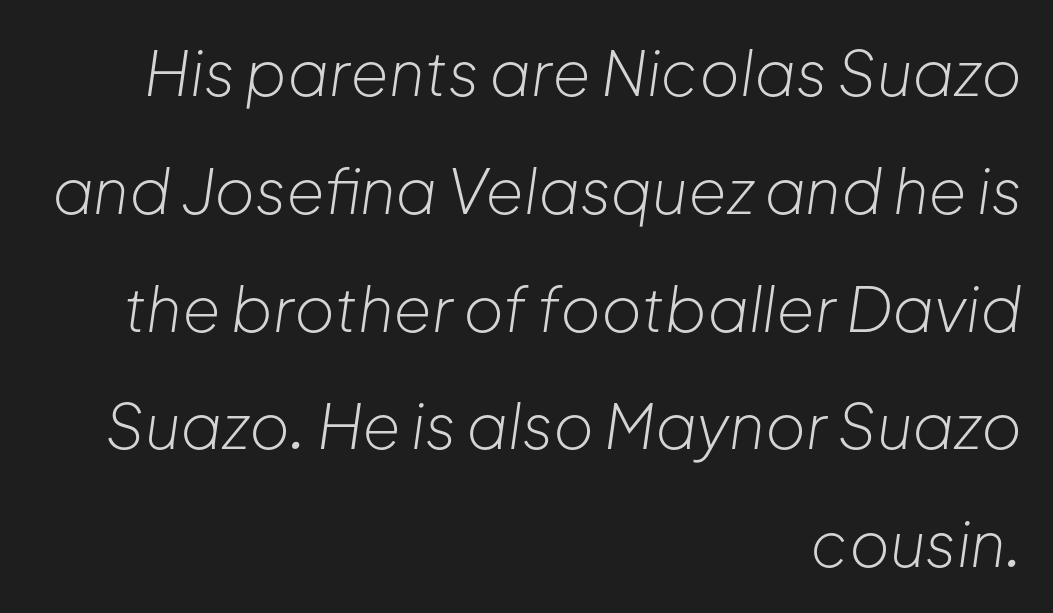
This block would shrink considerably if given ordinary leading; it's expanded now. Standard letterfit; no display-style spreading of the glyphs. The space directly below the letters is spotless. A student would call this right alignment; a typographer would say flush right, rag left. This reads as an unemphasized weight, regular at the heaviest. Designer's note — italics engaged.
